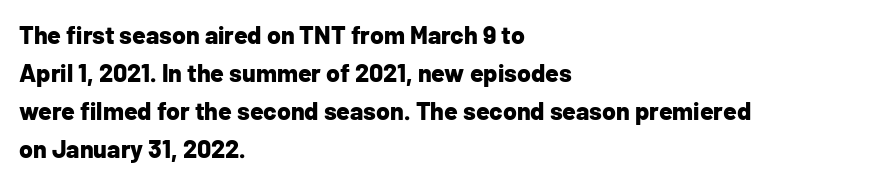
Q: Is the text bold? A: Yes.
Q: Is the text italic (slanted)? A: No, it is upright.
Q: Is the text underlined? A: No.
Q: How is the paragraph aligned? A: Left-aligned.
Q: Is the spacing between letters normal or unusually wide? A: Normal.
Q: Is the spacing between lines tight, normal or loose? A: Normal.
